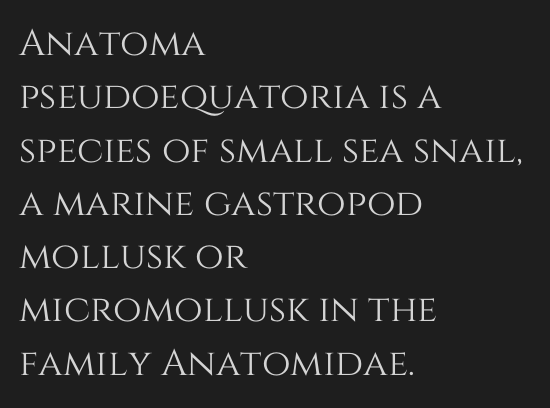
Q: Is the text italic (slanted)? A: No, it is upright.
Q: Is the text underlined? A: No.
Q: How is the paragraph aligned? A: Left-aligned.
Q: Is the spacing between letters normal or unusually wide? A: Normal.
Q: Is the spacing between lines tight, normal or loose? A: Normal.
Q: Width (condensed, normal, or wide)? A: Normal.
Q: Stroke contrast? A: Medium.
Q: x-height? A: Large.
Q: Monospaced? A: No.
